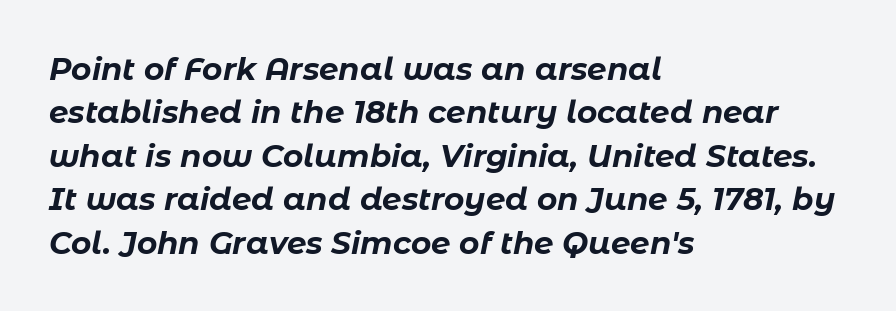
Q: Is the text bold? A: Yes.
Q: Is the text italic (slanted)? A: Yes, it leans right by about 11 degrees.
Q: Is the text underlined? A: No.
Q: How is the paragraph aligned? A: Left-aligned.
Q: Is the spacing between letters normal or unusually wide? A: Normal.
Q: Is the spacing between lines tight, normal or loose? A: Normal.
Q: Width (condensed, normal, or wide)? A: Normal.
Q: Stroke contrast? A: Low.
Q: x-height? A: Medium.
Q: Monospaced? A: No.
